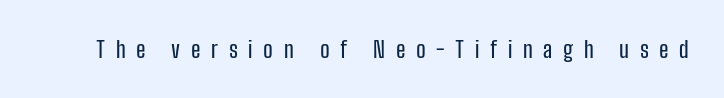
Clear beneath every line of the passage. You can tell it's not italic because the verticals are truly vertical. The passage shown has open, widely tracked lettering throughout.
